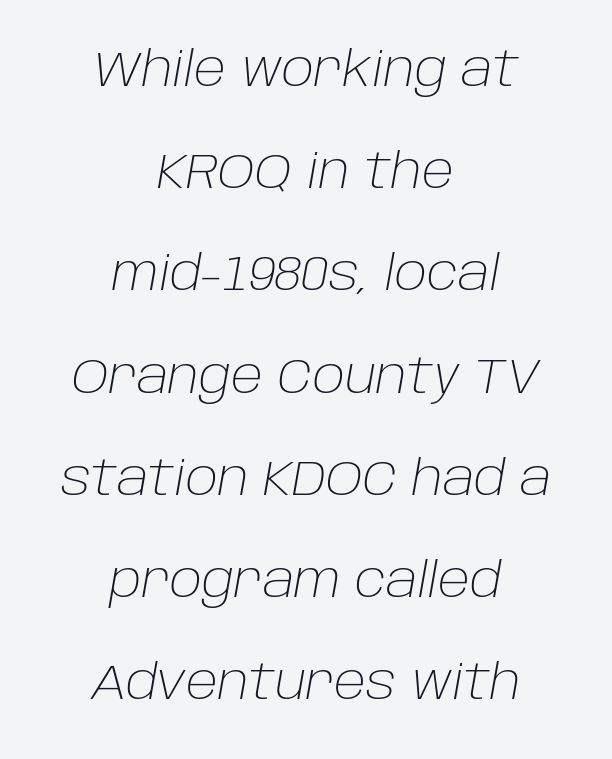
{"italic": "yes", "lean": "right", "slant_degrees": 10, "bold": "no", "weight": "light", "width": "normal", "stroke_contrast": "low", "x_height": "large", "monospaced": "no", "underline": "no", "align": "center", "line_spacing": "loose", "line_spacing_ratio": 2.13, "letter_spacing": "normal", "letter_spacing_em": 0.0, "glyph_px": 48}
